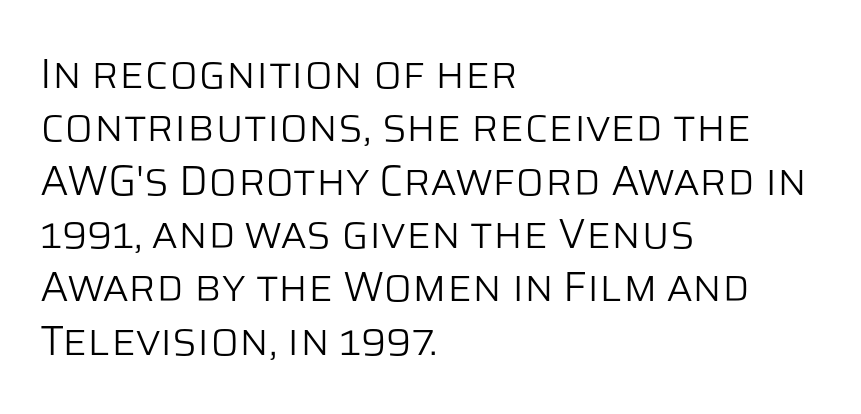
The image shows 42 px light sans-serif type, upright; set left-aligned, normal line spacing (1.27x), normal letter spacing, not underlined; low stroke contrast and a large x-height.
